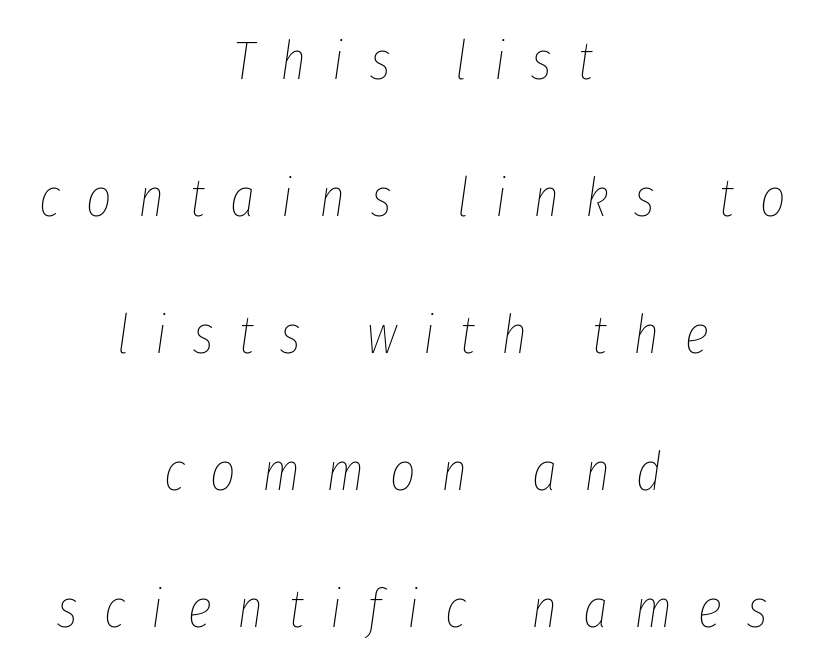
This rendering features lettering with no underline. Each new line begins a long way beneath the previous one. These lines stack symmetrically, like a column narrowing and widening about its center. The face used here has a pronounced slope to its letters.
